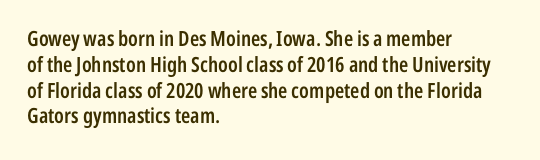
Q: Is the text bold? A: Semi-bold.
Q: Is the text italic (slanted)? A: No, it is upright.
Q: Is the text underlined? A: No.
Q: How is the paragraph aligned? A: Left-aligned.
Q: Is the spacing between letters normal or unusually wide? A: Normal.
